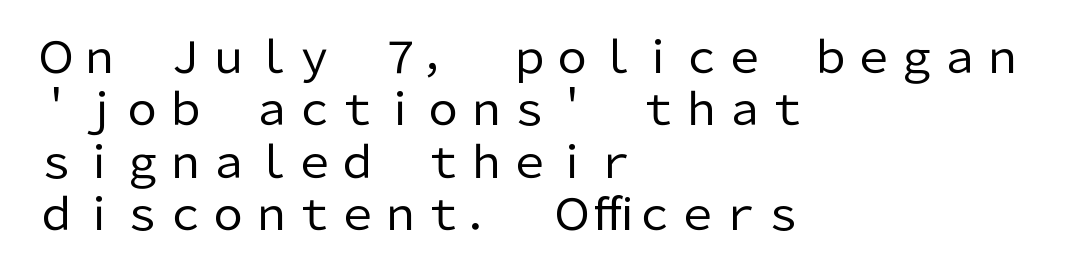
A bare baseline throughout the passage. Varying glyph widths throughout — classic text-font behaviour. This rendering uses left alignment, leaving the right contour irregular. Tracking value appears to be zero — textbook default spacing.
